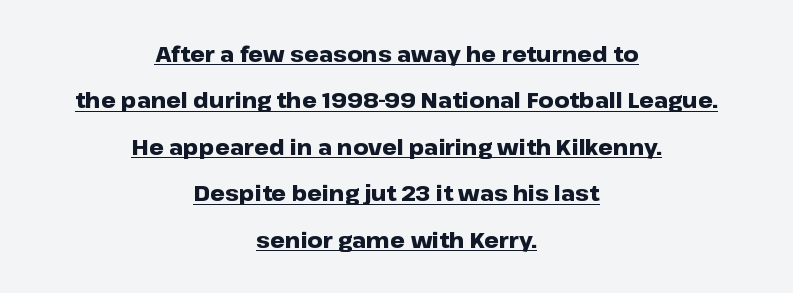
In terms of letterspacing, this is plain default setting. The letters stand straight up with perfectly vertical stems. Caption: bold face, heavy strokes. Notice how the passage keeps no hard edge, just a central spine. You could fit nearly another row in the gap between these rows. Beneath each row of characters lies a ruled line.
